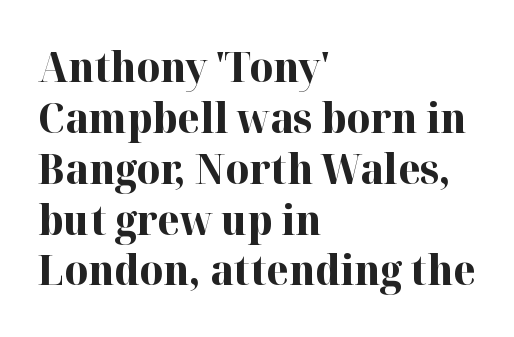
{"serif": "yes", "italic": "no", "bold": "yes", "weight": "bold", "width": "normal", "stroke_contrast": "high", "x_height": "medium", "monospaced": "no", "underline": "no", "align": "left", "line_spacing_ratio": 1.24, "letter_spacing": "normal", "letter_spacing_em": 0.0, "glyph_px": 41}
